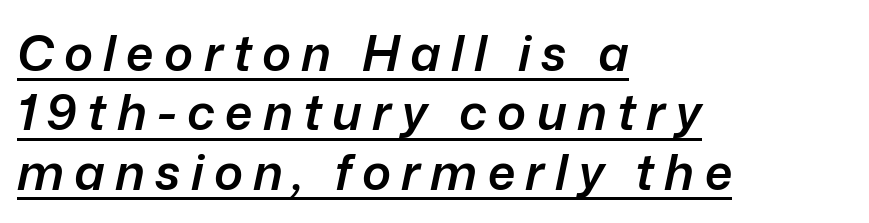
The image shows 49 px semibold type, italic (leaning right); set left-aligned, line spacing 1.21x, unusually wide letter spacing (+0.21 em), underlined; low stroke contrast and a medium x-height.
